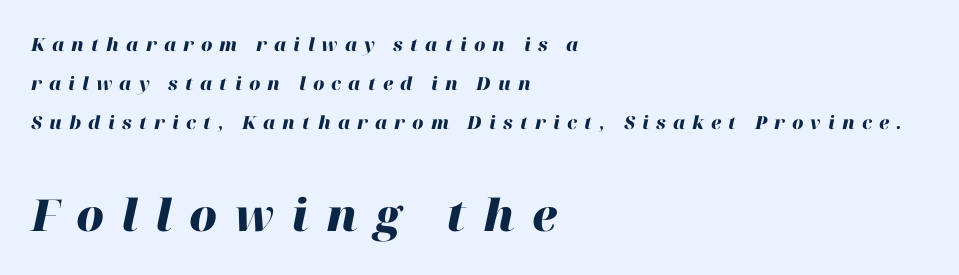
Q: Is the text bold? A: Yes.
Q: Is the text italic (slanted)? A: Yes, it leans right by about 12 degrees.
Q: Is the text underlined? A: No.
Q: How is the paragraph aligned? A: Left-aligned.
Q: Is the spacing between letters normal or unusually wide? A: Unusually wide.
Q: Is the spacing between lines tight, normal or loose? A: Loose.
Q: Which block of text is set in a larger size, the first (top) or the second (bottom)? A: The second (bottom) one.
Q: Width (condensed, normal, or wide)? A: Normal.
Q: Stroke contrast? A: High.
Q: x-height? A: Medium.
Q: Monospaced? A: No.
